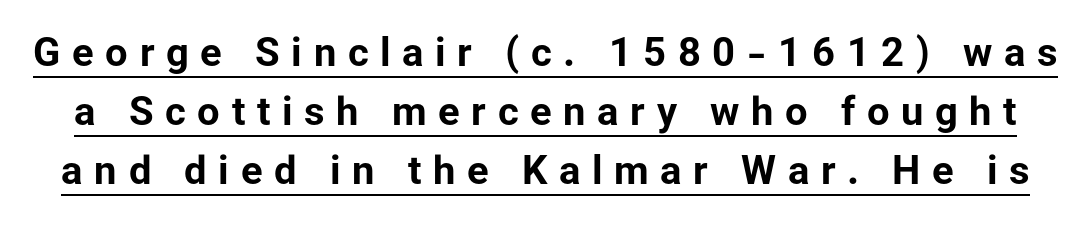
{"serif": "no", "italic": "no", "bold": "yes", "weight": "bold", "width": "normal", "stroke_contrast": "low", "x_height": "medium", "monospaced": "no", "underline": "yes", "line_spacing": "normal", "line_spacing_ratio": 1.48, "letter_spacing": "wide", "letter_spacing_em": 0.29, "glyph_px": 40}
